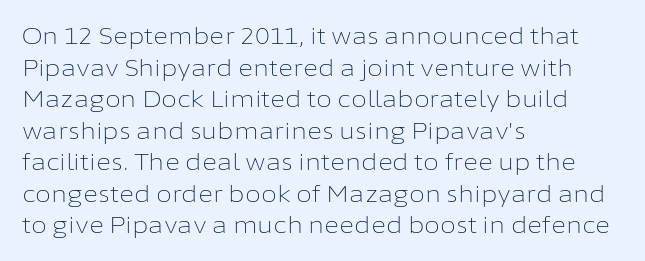
The strokes are not fattened; the text isn't bold. Beneath every word, the page is bare. Every row of glyphs begins at an identical x-position on the left. In terms of posture, this sample is upright.
